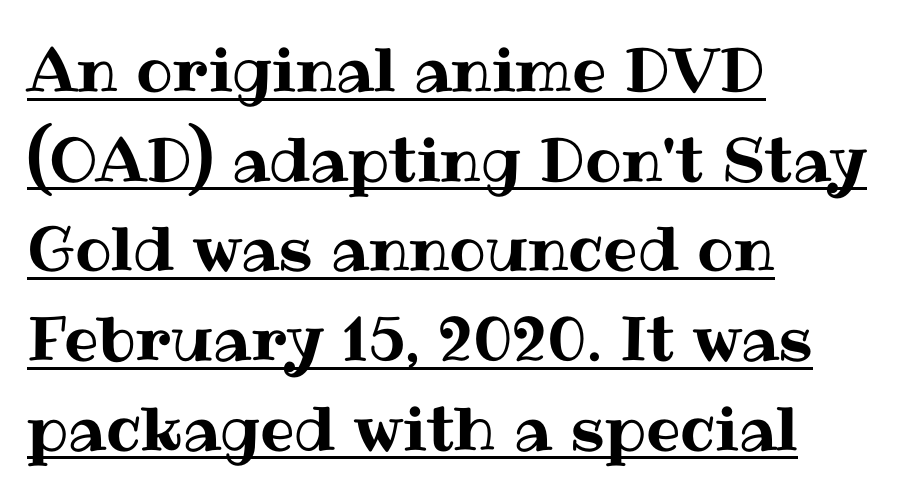
{"italic": "no", "width": "normal", "stroke_contrast": "medium", "x_height": "medium", "monospaced": "no", "underline": "yes", "align": "left", "line_spacing": "normal", "line_spacing_ratio": 1.47, "letter_spacing": "normal", "letter_spacing_em": 0.0, "glyph_px": 61}
